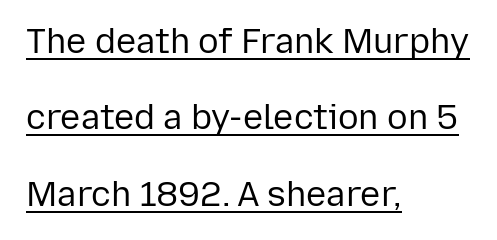
The rendering uses natural spacing where letterforms have individual widths. These characters rest on top of a visible drawn line. If you drew a ruler down the left edge, every line would touch it. How would I describe the line gaps? Wide and relaxed. Characters follow at the spacing the type designer built in.
